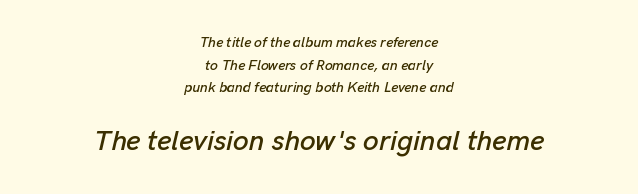
Tracking value appears to be zero — textbook default spacing. A normal amount of white space separates one row of letters from the next. Descenders are the only things crossing below the line. This sample has the flowing, uneven cadence of proportional lettering. Would a proofreader flag this as italicized? Yes.
